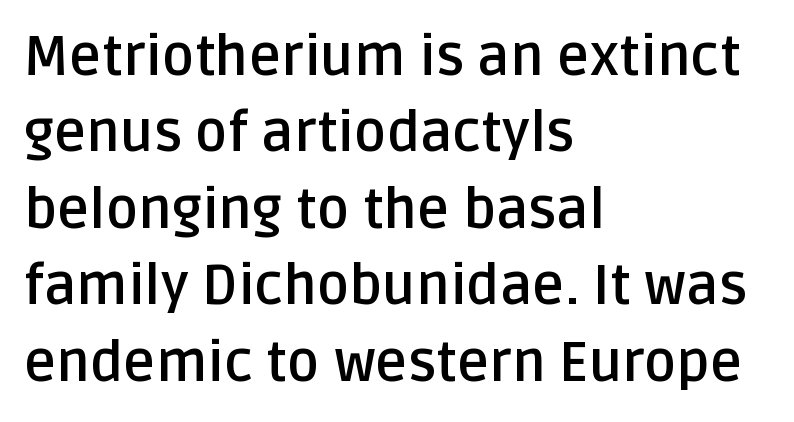
The image shows 55 px semibold sans-serif type, upright; set left-aligned, normal line spacing (1.39x), normal letter spacing, not underlined; low stroke contrast and a large x-height.
